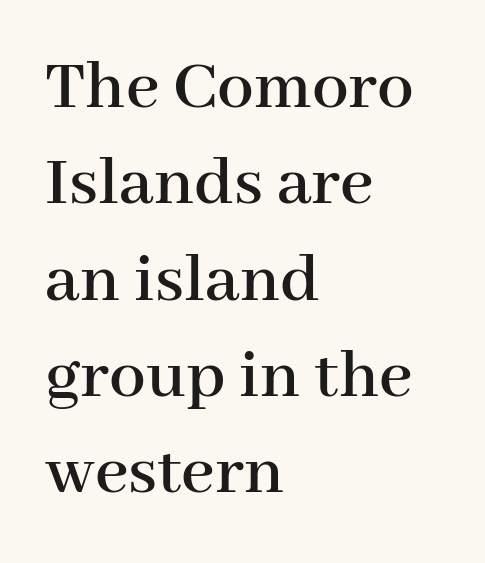
The image shows 73 px serif type, upright; set left-aligned, normal line spacing (1.32x), normal letter spacing, not underlined; high stroke contrast and a medium x-height.
